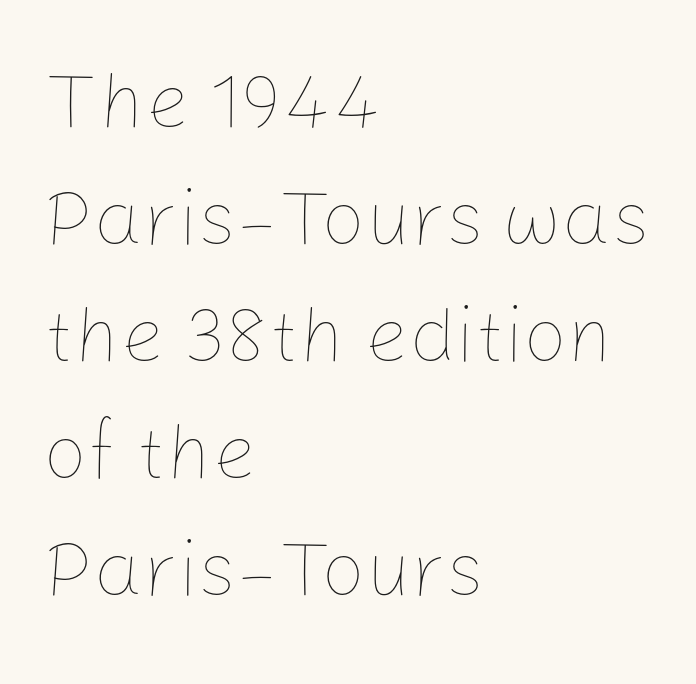
Q: Is the text bold? A: No.
Q: Is the text italic (slanted)? A: No, it is upright.
Q: Is the text underlined? A: No.
Q: How is the paragraph aligned? A: Left-aligned.
Q: Is the spacing between letters normal or unusually wide? A: Normal.
Q: Is the spacing between lines tight, normal or loose? A: Normal.
Q: Width (condensed, normal, or wide)? A: Normal.
Q: Stroke contrast? A: Low.
Q: x-height? A: Medium.
Q: Monospaced? A: No.
